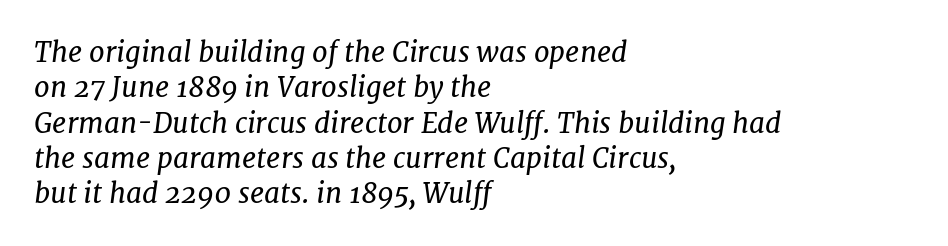
The image shows 28 px regular-weight serif type, italic (leaning right); set left-aligned, normal line spacing (1.26x), normal letter spacing, not underlined; low stroke contrast and a medium x-height.
